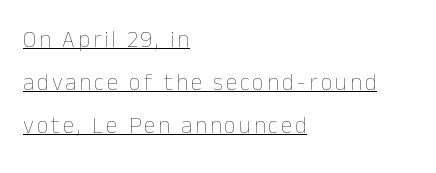
{"italic": "no", "bold": "no", "underline": "yes", "align": "left", "line_spacing_ratio": 1.88, "glyph_px": 23}
